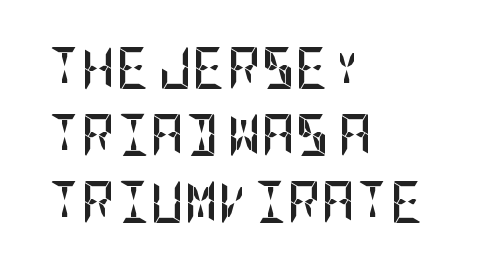
Q: Is the text bold? A: Yes.
Q: Is the text italic (slanted)? A: No, it is upright.
Q: Is the typeface a serif or a sans-serif typeface? A: Sans-serif.
Q: Is the text underlined? A: No.
Q: How is the paragraph aligned? A: Left-aligned.
Q: Is the spacing between letters normal or unusually wide? A: Normal.
Q: Is the spacing between lines tight, normal or loose? A: Normal.
Q: Width (condensed, normal, or wide)? A: Condensed.
Q: Stroke contrast? A: Low.
Q: x-height? A: Large.
